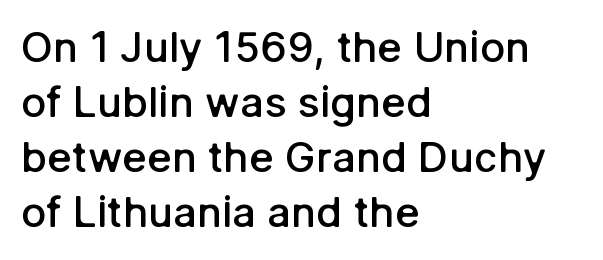
The image shows 42 px semibold sans-serif type, upright; set left-aligned, normal line spacing (1.31x), normal letter spacing, not underlined; low stroke contrast and a medium x-height.
